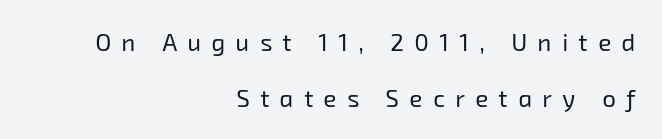
{"bold": "no", "underline": "no", "align": "right", "line_spacing": "loose", "line_spacing_ratio": 2.32, "letter_spacing": "wide", "letter_spacing_em": 0.44, "glyph_px": 24}
